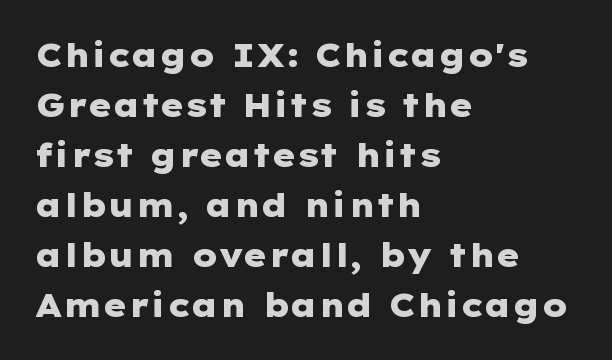
Q: Is the text bold? A: Yes.
Q: Is the text italic (slanted)? A: No, it is upright.
Q: Is the typeface a serif or a sans-serif typeface? A: Sans-serif.
Q: Is the text underlined? A: No.
Q: How is the paragraph aligned? A: Left-aligned.
Q: Is the spacing between letters normal or unusually wide? A: Normal.
Q: Is the spacing between lines tight, normal or loose? A: Normal.
Q: Width (condensed, normal, or wide)? A: Wide.
Q: Stroke contrast? A: Low.
Q: x-height? A: Medium.
